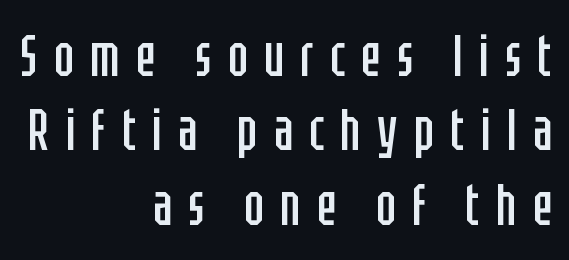
Descender tails drop into unmarked territory. Stems here are at most as thick as an everyday book face. Quick note: not italic, upright. Classification — sans serif. If you measured baseline to baseline, you'd find a middling distance. This rendering uses right alignment, leaving the left contour irregular.
